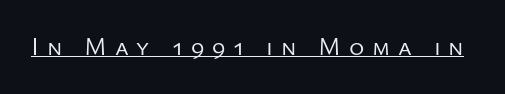
Q: Is the text bold? A: No.
Q: Is the text italic (slanted)? A: No, it is upright.
Q: Is the text underlined? A: Yes.
Q: Is the spacing between letters normal or unusually wide? A: Unusually wide.
